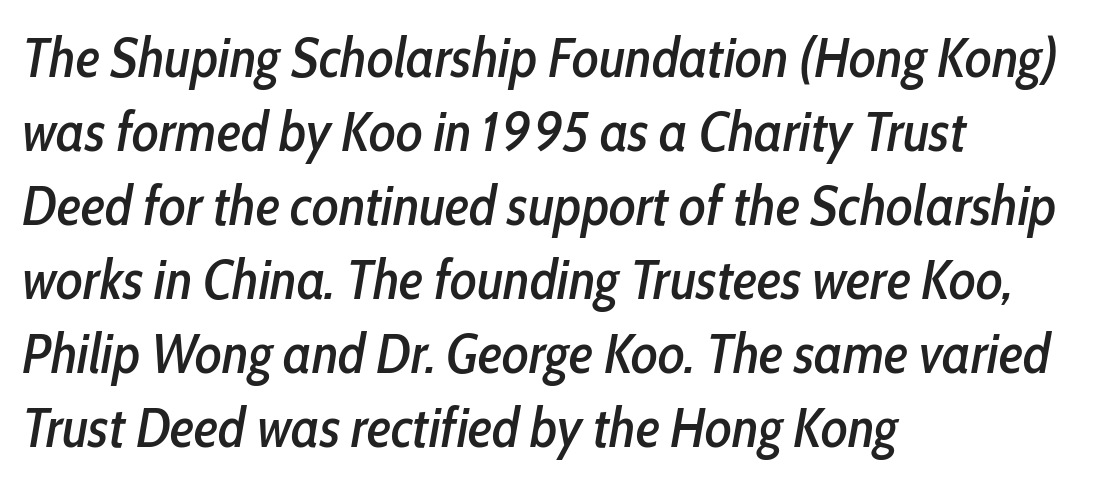
The image shows 56 px condensed type, italic (leaning right); set left-aligned, normal line spacing (1.32x), normal letter spacing, not underlined; low stroke contrast and a medium x-height.
